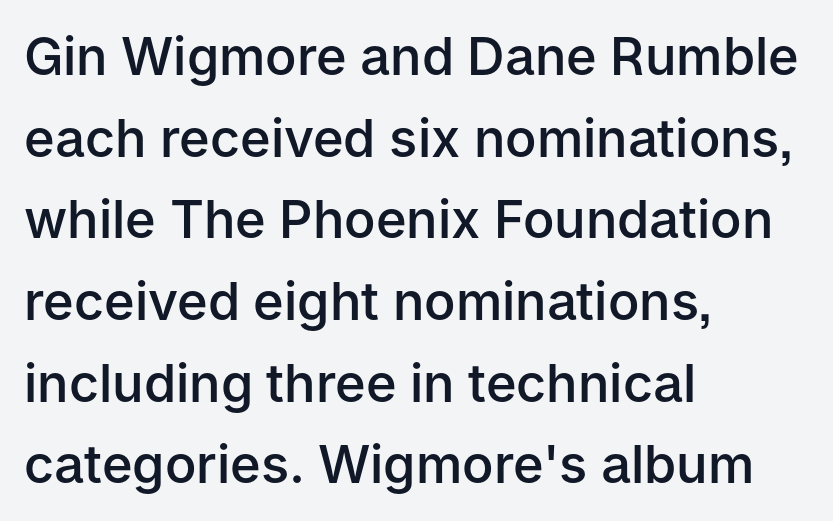
The image shows 52 px semibold sans-serif type, upright; set left-aligned, normal line spacing (1.57x), normal letter spacing, not underlined; low stroke contrast and a medium x-height.
